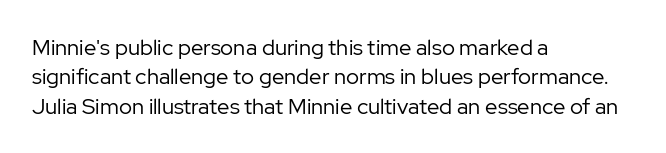
Q: Is the text bold? A: No.
Q: Is the text italic (slanted)? A: No, it is upright.
Q: Is the text underlined? A: No.
Q: How is the paragraph aligned? A: Left-aligned.
Q: Is the spacing between letters normal or unusually wide? A: Normal.
Q: Is the spacing between lines tight, normal or loose? A: Normal.
